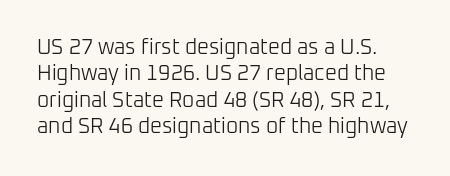
Q: Is the text bold? A: No.
Q: Is the text italic (slanted)? A: No, it is upright.
Q: Is the text underlined? A: No.
Q: Is the spacing between letters normal or unusually wide? A: Normal.
Q: Is the spacing between lines tight, normal or loose? A: Normal.
